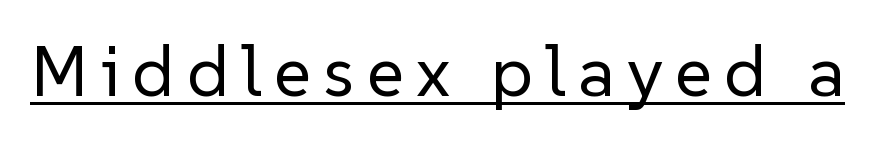
The image shows 72 px regular-weight sans-serif type, upright; set underlined; low stroke contrast and a medium x-height.
